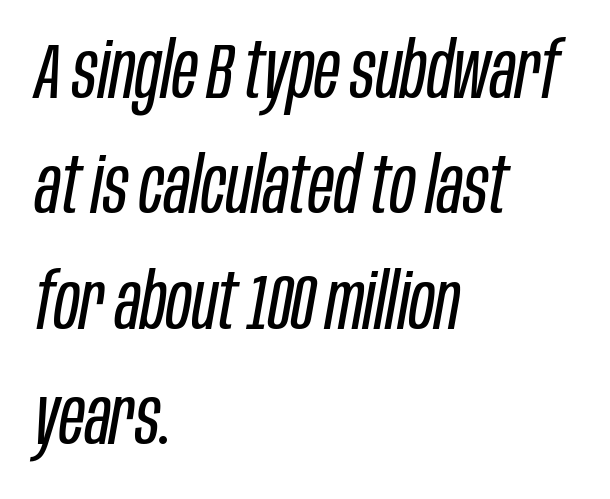
{"italic": "yes", "lean": "right", "slant_degrees": 10, "bold": "no", "weight": "regular", "width": "condensed", "stroke_contrast": "low", "x_height": "large", "monospaced": "no", "underline": "no", "align": "left", "line_spacing": "normal", "line_spacing_ratio": 1.48, "letter_spacing": "normal", "letter_spacing_em": 0.0, "glyph_px": 78}
